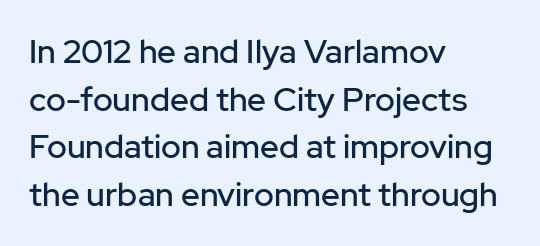
Q: Is the text italic (slanted)? A: No, it is upright.
Q: Is the typeface a serif or a sans-serif typeface? A: Sans-serif.
Q: Is the text underlined? A: No.
Q: How is the paragraph aligned? A: Left-aligned.
Q: Is the spacing between letters normal or unusually wide? A: Normal.
Q: Is the spacing between lines tight, normal or loose? A: Normal.
Q: Width (condensed, normal, or wide)? A: Normal.
Q: Stroke contrast? A: Low.
Q: x-height? A: Medium.
Q: Monospaced? A: No.
